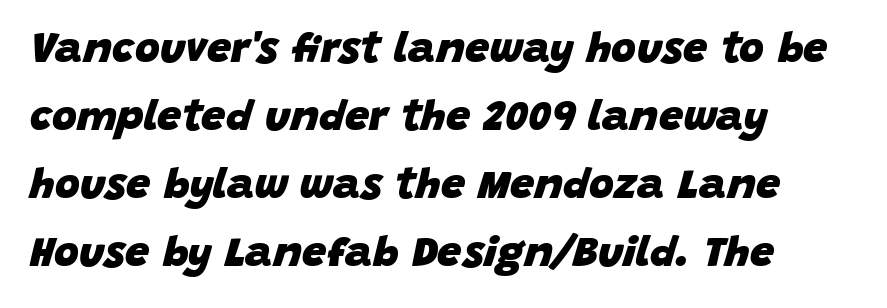
Tall strokes in this sample are angled rather than plumb. These lines keep a tight, regular rhythm from letter to letter. Lines of text with bare space underneath. Spacing verdict: proportional, widths tailored to each character. Is the block centered? No — it sits flush against the left margin.
